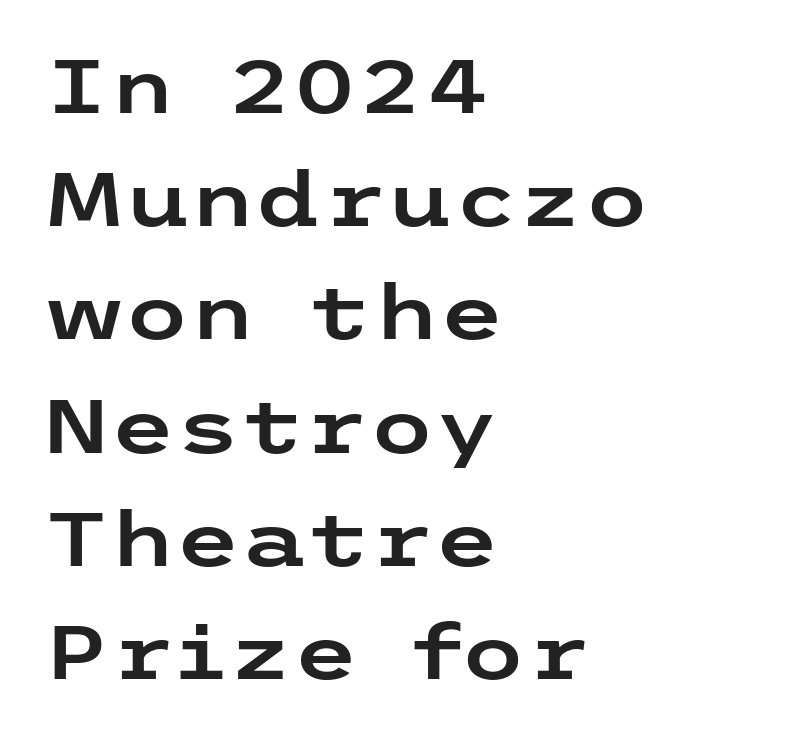
The letters carry no serifs — their stems end cleanly without finishing strokes. Leading: standard. The passage shown has conventional tracking throughout. Unmarked baselines from the first word to the last.
